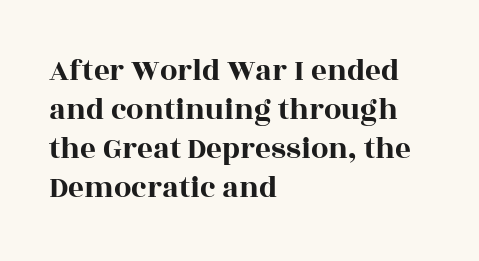
The image shows 31 px wide serif type, upright; set left-aligned, normal line spacing (1.26x), normal letter spacing, not underlined; a large x-height.
